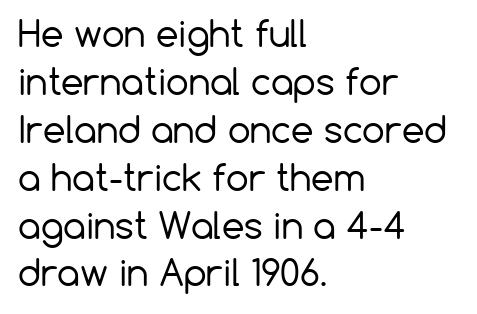
Lines of text with bare space underneath. Here the designer chose a conventional face with non-uniform glyph widths. This sample is left-justified, so line endings fall wherever the words run out. Unlike a traditional serif, this face leaves its strokes unadorned. The cut favours lightness, reaching ordinary text weight at its darkest. Rendered with straight, roman letterforms.
